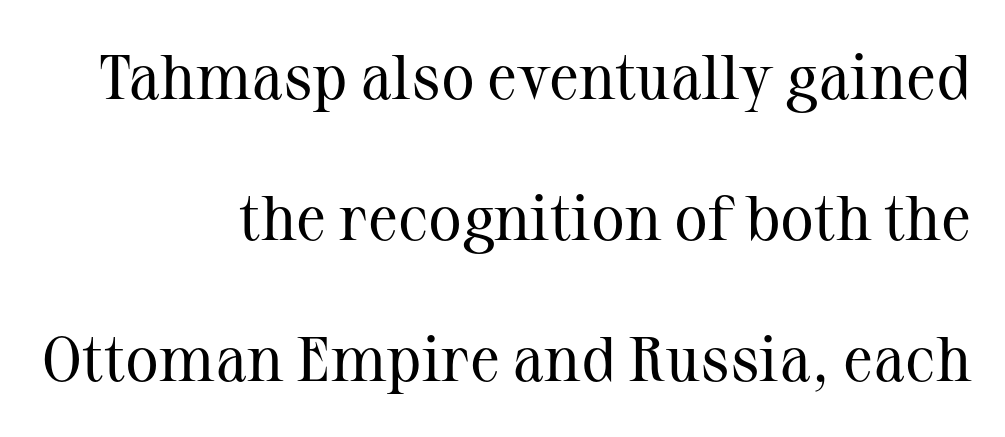
Caption: face not bold, strokes unweighted. Compared with typical body copy, the letter spacing here is the same. Think of a printed novel: that variable character pitch is what you see here. Caption: multi-line text, flush right, ragged left. A clean baseline with only descenders dipping below it.
